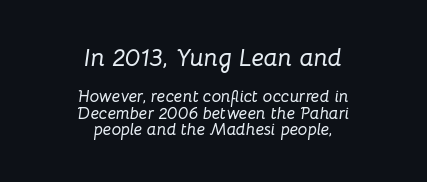
Q: Is the text italic (slanted)? A: Yes, it leans right by about 8 degrees.
Q: Is the text underlined? A: No.
Q: How is the paragraph aligned? A: Centered.
Q: Is the spacing between letters normal or unusually wide? A: Normal.
Q: Is the spacing between lines tight, normal or loose? A: Tight.
Q: Which block of text is set in a larger size, the first (top) or the second (bottom)? A: The first (top) one.
